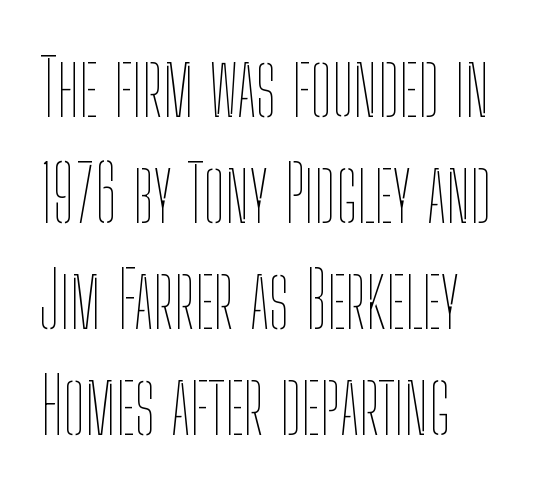
The letters stand upright; this is a roman face. Leading: standard. Unbolded letterforms with no extra heft. The strip under each line holds only bare page. This rendering leaves character spacing at its baseline value.
